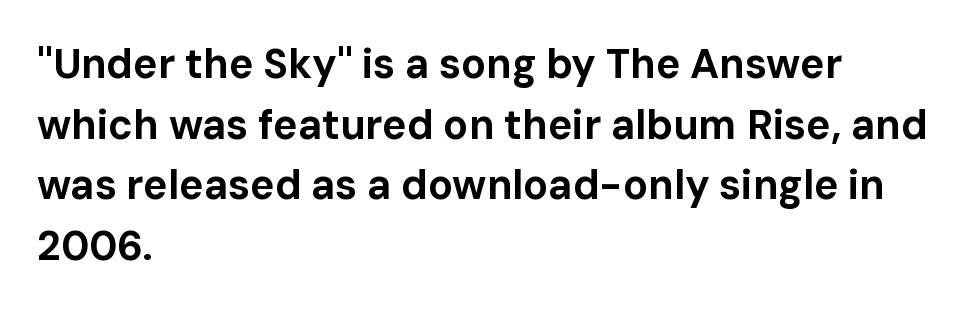
The image shows 41 px bold sans-serif type, upright; set left-aligned, normal line spacing (1.48x), normal letter spacing, not underlined; low stroke contrast and a medium x-height.
